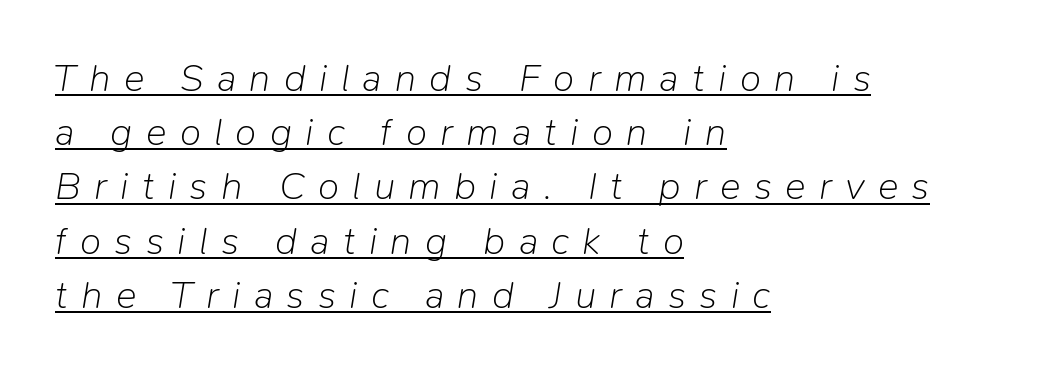
Q: Is the text bold? A: No.
Q: Is the text italic (slanted)? A: Yes, it leans right by about 9 degrees.
Q: Is the text underlined? A: Yes.
Q: How is the paragraph aligned? A: Left-aligned.
Q: Is the spacing between letters normal or unusually wide? A: Unusually wide.
Q: Is the spacing between lines tight, normal or loose? A: Normal.
Q: Width (condensed, normal, or wide)? A: Normal.
Q: Stroke contrast? A: Low.
Q: x-height? A: Medium.
Q: Monospaced? A: No.
